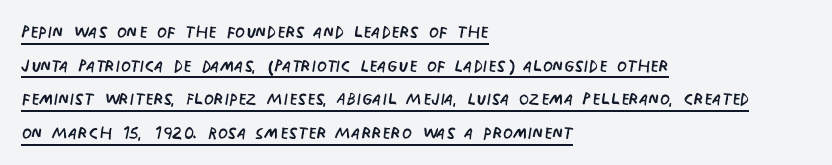
The image shows 23 px text type; set left-aligned, normal line spacing (1.46x), normal letter spacing, underlined.
